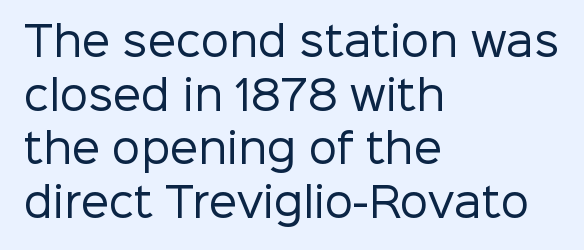
Q: Is the text bold? A: No.
Q: Is the text italic (slanted)? A: No, it is upright.
Q: Is the typeface a serif or a sans-serif typeface? A: Sans-serif.
Q: Is the text underlined? A: No.
Q: How is the paragraph aligned? A: Left-aligned.
Q: Is the spacing between letters normal or unusually wide? A: Normal.
Q: Is the spacing between lines tight, normal or loose? A: Normal.
Q: Width (condensed, normal, or wide)? A: Normal.
Q: Stroke contrast? A: Low.
Q: x-height? A: Medium.
Q: Monospaced? A: No.
